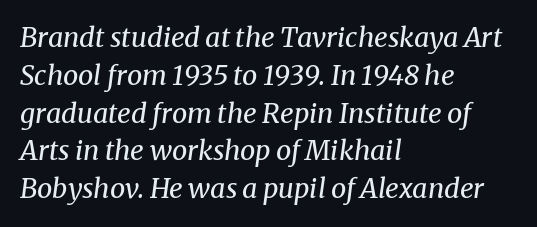
The image shows 27 px text type, italic (leaning right); set left-aligned, normal line spacing (1.4x), normal letter spacing, not underlined.
